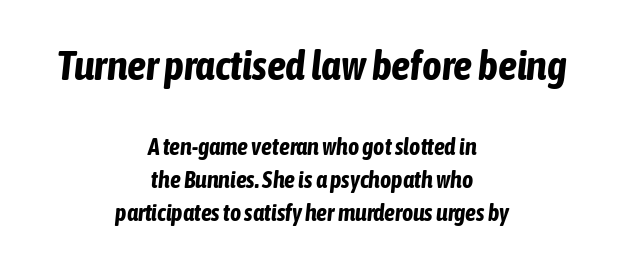
Q: Is the text bold? A: Yes.
Q: Is the text italic (slanted)? A: Yes, it leans right by about 6 degrees.
Q: Is the text underlined? A: No.
Q: How is the paragraph aligned? A: Centered.
Q: Is the spacing between letters normal or unusually wide? A: Normal.
Q: Is the spacing between lines tight, normal or loose? A: Normal.
Q: Which block of text is set in a larger size, the first (top) or the second (bottom)? A: The first (top) one.
Q: Width (condensed, normal, or wide)? A: Condensed.
Q: Stroke contrast? A: Low.
Q: x-height? A: Medium.
Q: Monospaced? A: No.
